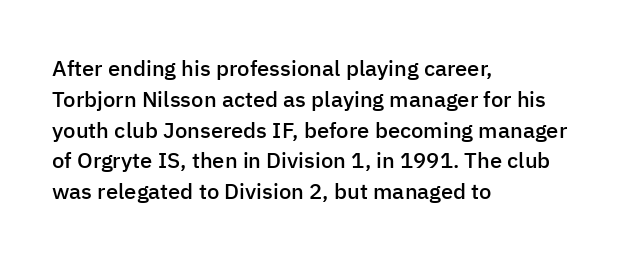
{"italic": "no", "bold": "semi", "underline": "no", "align": "left", "line_spacing": "normal", "line_spacing_ratio": 1.4, "letter_spacing": "normal", "letter_spacing_em": 0.0, "glyph_px": 22}
